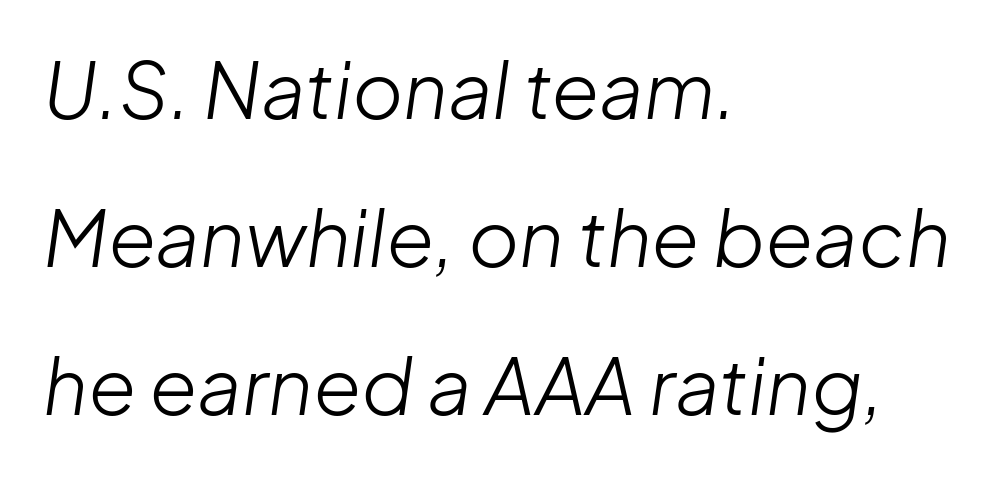
Q: Is the text bold? A: No.
Q: Is the text italic (slanted)? A: Yes, it leans right by about 8 degrees.
Q: Is the text underlined? A: No.
Q: How is the paragraph aligned? A: Left-aligned.
Q: Is the spacing between letters normal or unusually wide? A: Normal.
Q: Is the spacing between lines tight, normal or loose? A: Loose.
Q: Width (condensed, normal, or wide)? A: Normal.
Q: Stroke contrast? A: Low.
Q: x-height? A: Medium.
Q: Monospaced? A: No.
